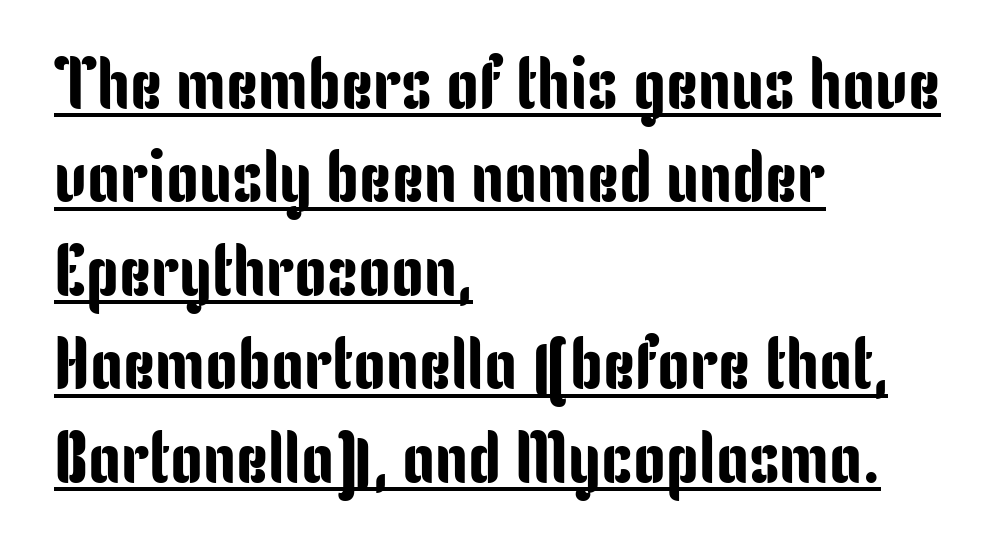
Q: Is the text italic (slanted)? A: No, it is upright.
Q: Is the typeface a serif or a sans-serif typeface? A: Sans-serif.
Q: Is the text underlined? A: Yes.
Q: How is the paragraph aligned? A: Left-aligned.
Q: Is the spacing between letters normal or unusually wide? A: Normal.
Q: Is the spacing between lines tight, normal or loose? A: Normal.
Q: Width (condensed, normal, or wide)? A: Condensed.
Q: Stroke contrast? A: Low.
Q: x-height? A: Medium.
Q: Monospaced? A: No.
